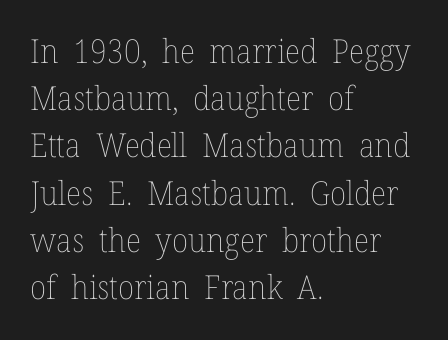
{"italic": "no", "bold": "no", "weight": "thin", "width": "normal", "stroke_contrast": "low", "x_height": "medium", "monospaced": "no", "underline": "no", "align": "left", "line_spacing": "normal", "line_spacing_ratio": 1.43, "letter_spacing": "normal", "letter_spacing_em": 0.0, "glyph_px": 33}
